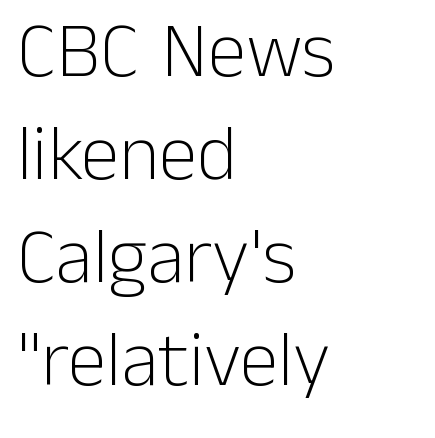
Q: Is the text bold? A: No.
Q: Is the text italic (slanted)? A: No, it is upright.
Q: Is the typeface a serif or a sans-serif typeface? A: Sans-serif.
Q: Is the text underlined? A: No.
Q: How is the paragraph aligned? A: Left-aligned.
Q: Is the spacing between letters normal or unusually wide? A: Normal.
Q: Is the spacing between lines tight, normal or loose? A: Normal.
Q: Width (condensed, normal, or wide)? A: Normal.
Q: Stroke contrast? A: Low.
Q: x-height? A: Medium.
Q: Monospaced? A: No.
